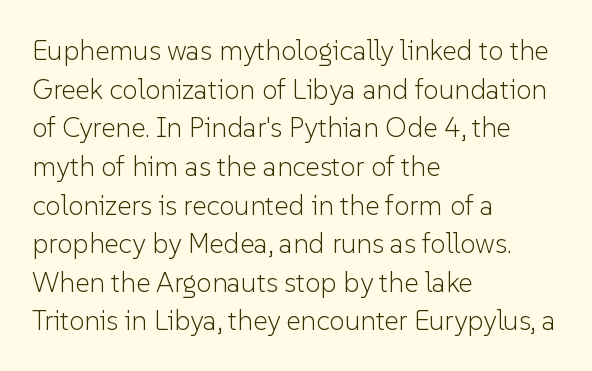
The image shows 28 px light sans-serif type, upright; set left-aligned, normal line spacing (1.38x), normal letter spacing, not underlined; low stroke contrast and a medium x-height.
